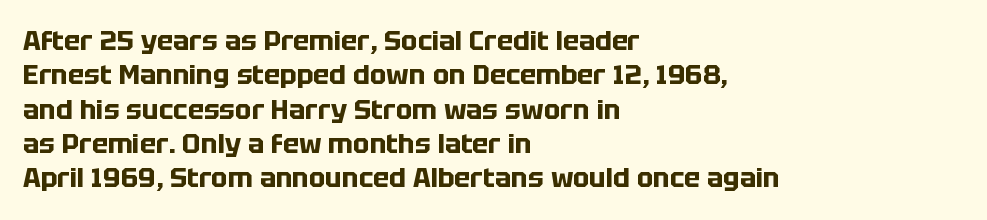
The image shows 27 px bold type, upright; set left-aligned, normal line spacing (1.27x), normal letter spacing, not underlined.
